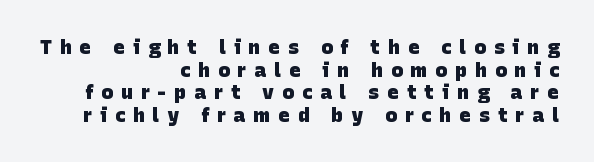
The passage shown is not underscored anywhere. Line spacing here is tight. Typesetter's note: full bold, strokes at maximum text heaviness. The passage is arranged like a letterhead date or caption credit — flush right.
